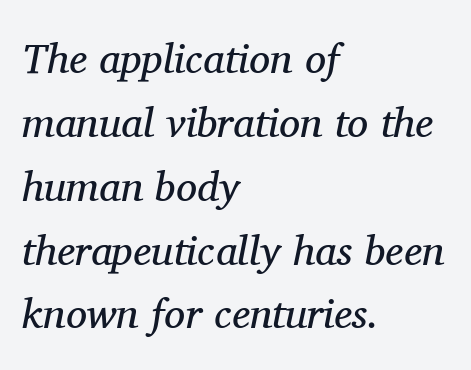
Q: Is the text bold? A: No.
Q: Is the text italic (slanted)? A: Yes, it leans right by about 11 degrees.
Q: Is the typeface a serif or a sans-serif typeface? A: Serif.
Q: Is the text underlined? A: No.
Q: How is the paragraph aligned? A: Left-aligned.
Q: Is the spacing between letters normal or unusually wide? A: Normal.
Q: Is the spacing between lines tight, normal or loose? A: Normal.
Q: Width (condensed, normal, or wide)? A: Normal.
Q: Stroke contrast? A: Medium.
Q: x-height? A: Medium.
Q: Monospaced? A: No.
